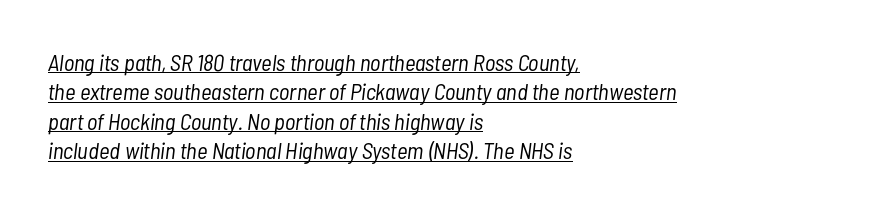
Q: Is the text bold? A: No.
Q: Is the text italic (slanted)? A: Yes, it leans right by about 7 degrees.
Q: Is the text underlined? A: Yes.
Q: How is the paragraph aligned? A: Left-aligned.
Q: Is the spacing between letters normal or unusually wide? A: Normal.
Q: Is the spacing between lines tight, normal or loose? A: Normal.
